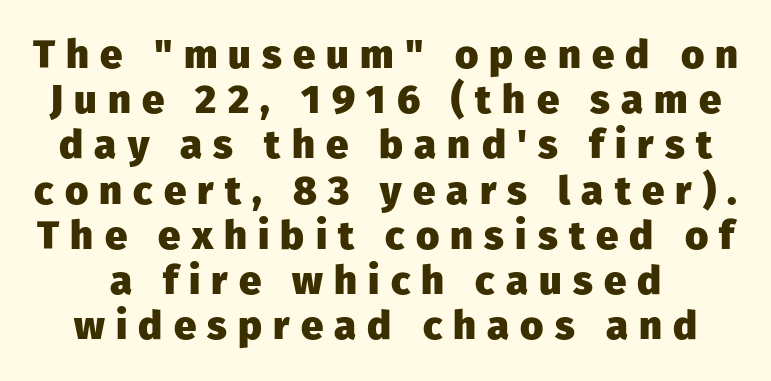
Regarding leading, the lines here are crowded together. You can tell from the bare stems that sans-serif type was used. Letter spacing: wide. Caption: bold face, heavy strokes. Posture: vertical.
